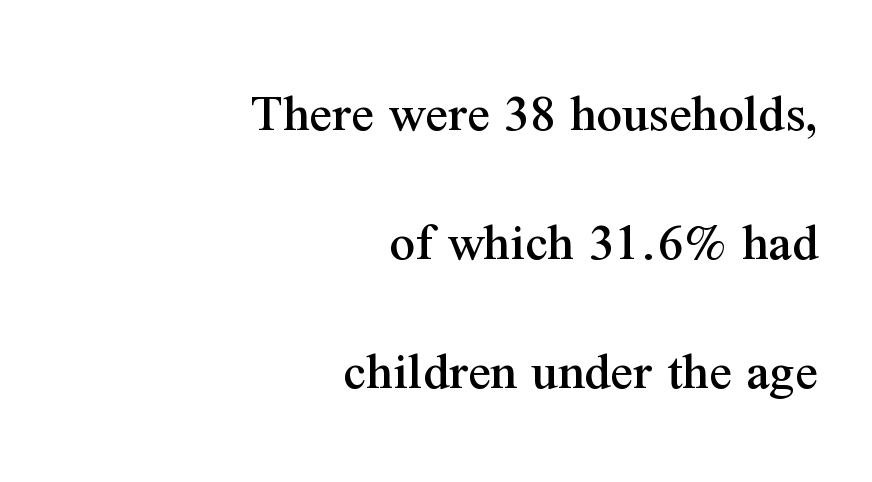
The line texture is even and compact thanks to regular tracking. Short and long lines alike share a common ending point at right. Is there much room between lines? Yes — plenty of vertical air separates them. Proportional: the letters do not fall into vertical columns. Posture: upright roman.
